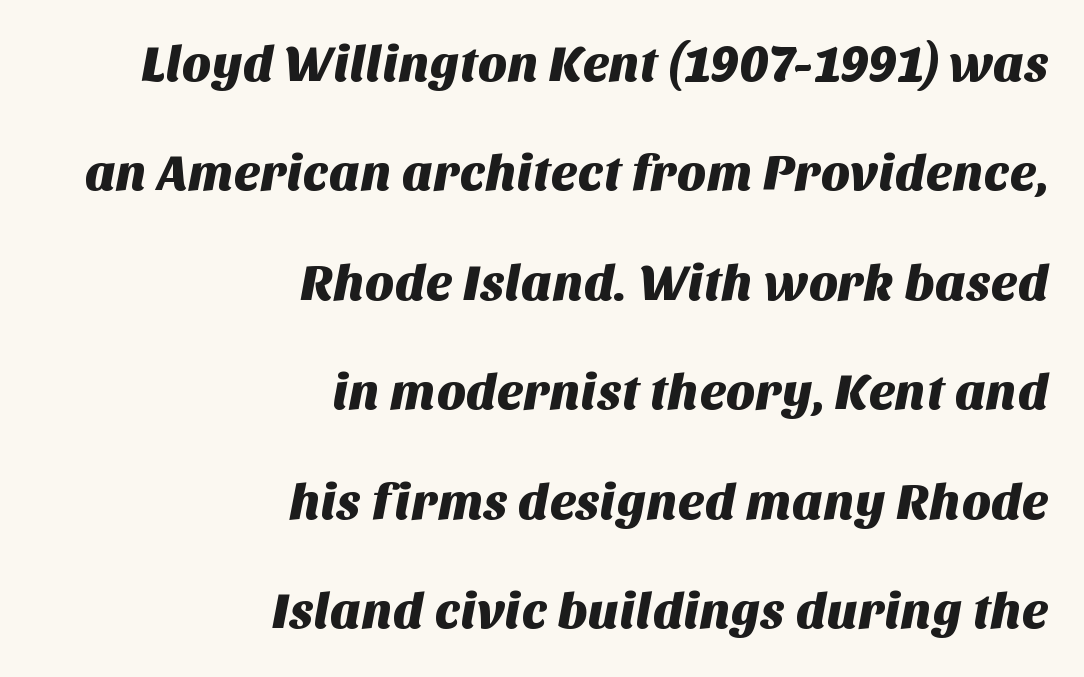
Q: Is the typeface a serif or a sans-serif typeface? A: Sans-serif.
Q: Is the text underlined? A: No.
Q: How is the paragraph aligned? A: Right-aligned.
Q: Is the spacing between letters normal or unusually wide? A: Normal.
Q: Is the spacing between lines tight, normal or loose? A: Loose.
Q: Width (condensed, normal, or wide)? A: Normal.
Q: Stroke contrast? A: Medium.
Q: x-height? A: Large.
Q: Monospaced? A: No.
